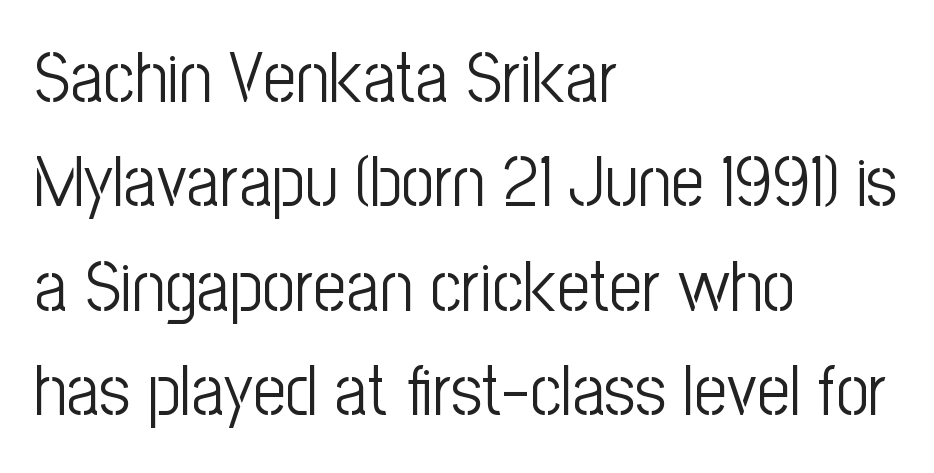
Look at the bottom of the vertical strokes: they stop flat, with no serifs. Weight: regular or lighter. You could not count columns in this text — the font is proportionally spaced. Every stem runs plumb, perpendicular to the baseline.
